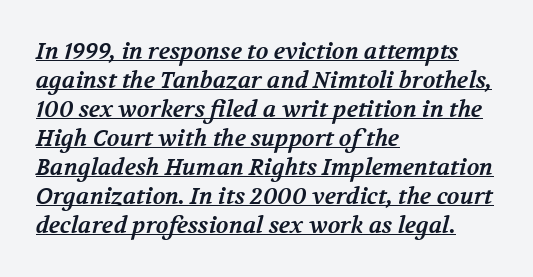
Q: Is the text bold? A: Yes.
Q: Is the text underlined? A: Yes.
Q: How is the paragraph aligned? A: Left-aligned.
Q: Is the spacing between letters normal or unusually wide? A: Normal.
Q: Is the spacing between lines tight, normal or loose? A: Normal.
